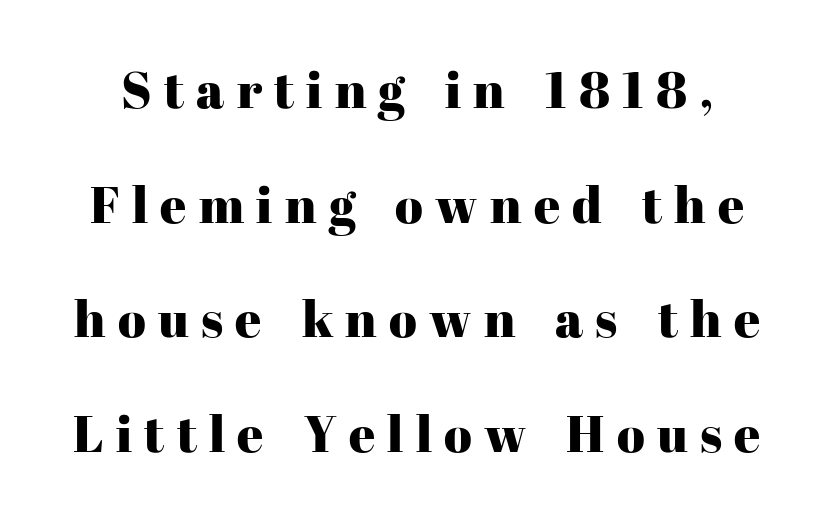
The image shows 51 px serif type, upright; set loose line spacing (2.25x), unusually wide letter spacing (+0.24 em), not underlined; high stroke contrast and a medium x-height.
